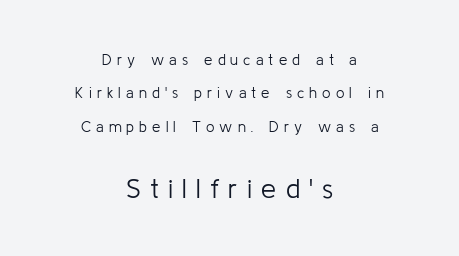
{"italic": "no", "bold": "no", "underline": "no", "align": "center", "line_spacing": "loose", "line_spacing_ratio": 2.22, "letter_spacing": "wide", "letter_spacing_em": 0.34, "larger_block": "second", "size_ratio": 1.8, "glyph_px": 27}
